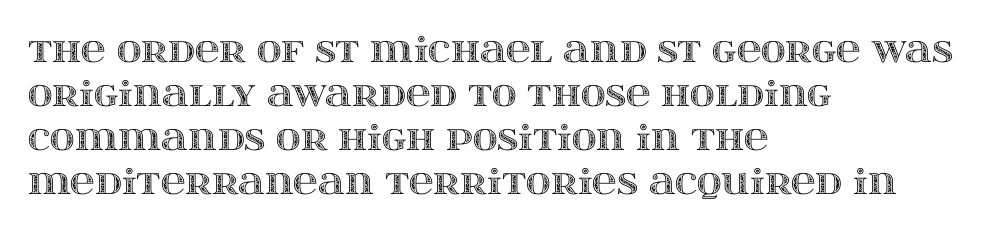
The image shows 34 px wide type, upright; set left-aligned, normal line spacing (1.29x), normal letter spacing, not underlined; a large x-height.
